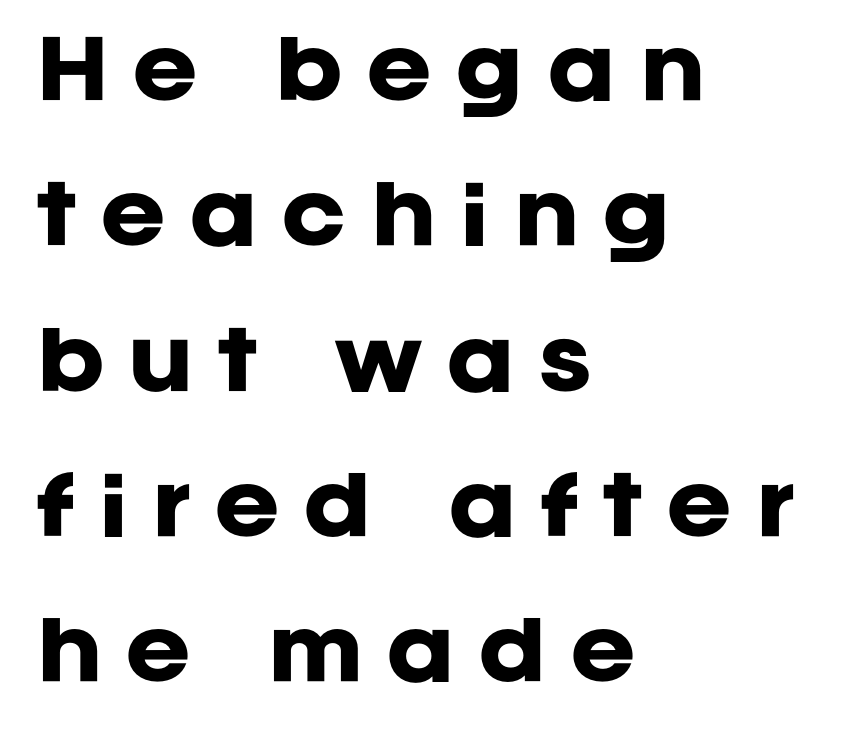
{"serif": "no", "italic": "no", "bold": "yes", "weight": "heavy", "width": "normal", "stroke_contrast": "low", "x_height": "large", "monospaced": "no", "underline": "no", "align": "left", "line_spacing_ratio": 1.84, "letter_spacing": "wide", "letter_spacing_em": 0.29, "glyph_px": 79}
